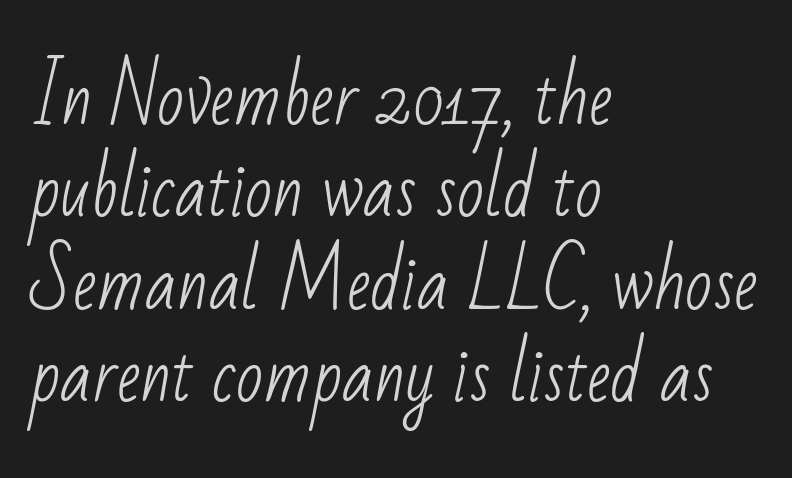
Reading down the block, your eye returns to a fixed left position each line. Note the varied advance widths — an 'i' is clearly narrower than an 'm'. Only glyphs here, with clear space below each row. The typesetting does not lean heavy: it is not bold. This rendering employs a face without finishing strokes, i.e., a sans-serif.
